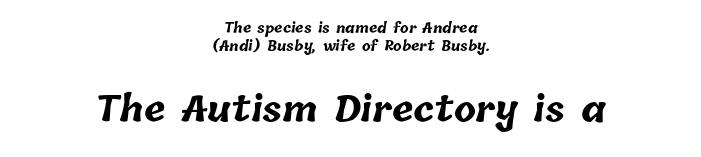
Q: Is the text bold? A: Yes.
Q: Is the text underlined? A: No.
Q: How is the paragraph aligned? A: Centered.
Q: Is the spacing between letters normal or unusually wide? A: Normal.
Q: Is the spacing between lines tight, normal or loose? A: Normal.
Q: Which block of text is set in a larger size, the first (top) or the second (bottom)? A: The second (bottom) one.
Q: Width (condensed, normal, or wide)? A: Normal.
Q: Stroke contrast? A: Low.
Q: x-height? A: Medium.
Q: Monospaced? A: No.
